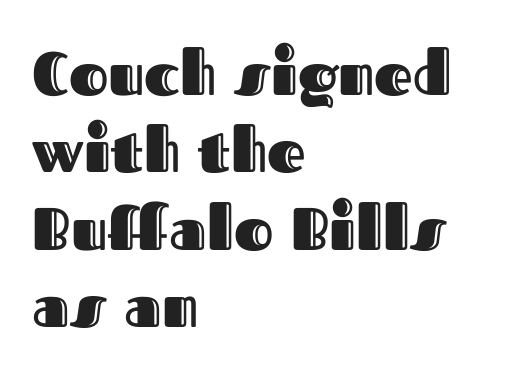
The image shows 60 px text type, upright; set left-aligned, normal line spacing (1.29x), normal letter spacing, not underlined; a medium x-height.
